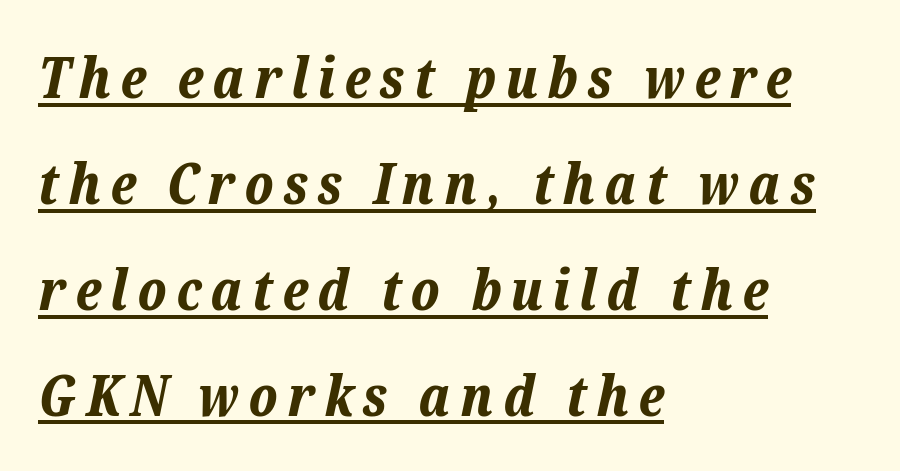
Q: Is the text bold? A: Yes.
Q: Is the text italic (slanted)? A: Yes, it leans right by about 12 degrees.
Q: Is the text underlined? A: Yes.
Q: How is the paragraph aligned? A: Left-aligned.
Q: Width (condensed, normal, or wide)? A: Normal.
Q: Stroke contrast? A: Low.
Q: x-height? A: Medium.
Q: Monospaced? A: No.
